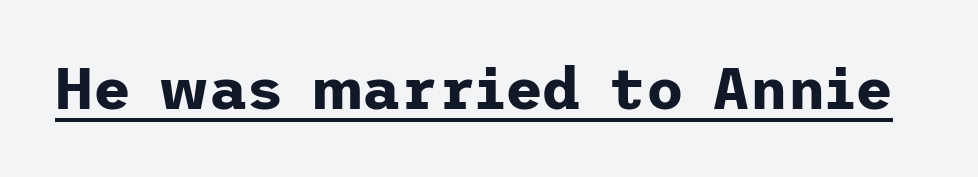
Q: Is the text bold? A: Yes.
Q: Is the text italic (slanted)? A: No, it is upright.
Q: Is the typeface a serif or a sans-serif typeface? A: Sans-serif.
Q: Is the text underlined? A: Yes.
Q: Is the spacing between letters normal or unusually wide? A: Normal.
Q: Width (condensed, normal, or wide)? A: Normal.
Q: Stroke contrast? A: Low.
Q: x-height? A: Medium.
